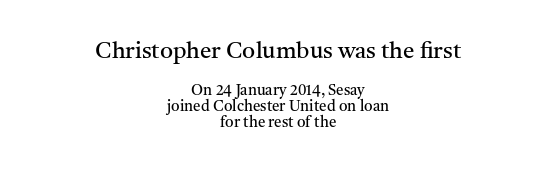
Q: Is the text bold? A: No.
Q: Is the text italic (slanted)? A: No, it is upright.
Q: Is the text underlined? A: No.
Q: How is the paragraph aligned? A: Centered.
Q: Is the spacing between letters normal or unusually wide? A: Normal.
Q: Is the spacing between lines tight, normal or loose? A: Tight.
Q: Which block of text is set in a larger size, the first (top) or the second (bottom)? A: The first (top) one.
